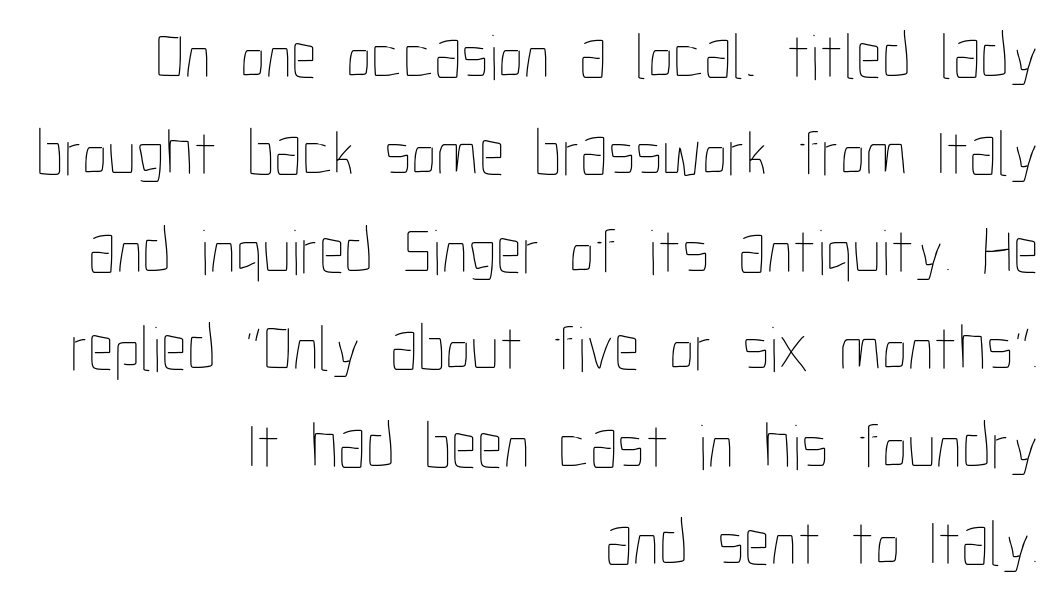
{"italic": "no", "bold": "no", "weight": "thin", "width": "condensed", "stroke_contrast": "low", "x_height": "medium", "monospaced": "no", "underline": "no", "align": "right", "line_spacing": "normal", "line_spacing_ratio": 1.5, "letter_spacing": "normal", "letter_spacing_em": 0.0, "glyph_px": 65}
